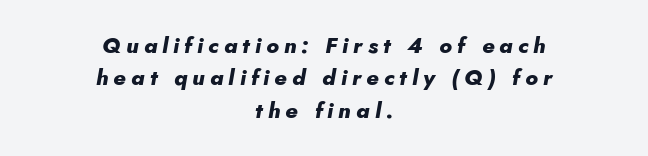
The space between consecutive lines is moderate. Emphasis-style slanted type is in use. This sample is center-justified, so both line endings float freely. Plain, unruled lines of type. The face used here has the dense, thick strokes of a bold.
